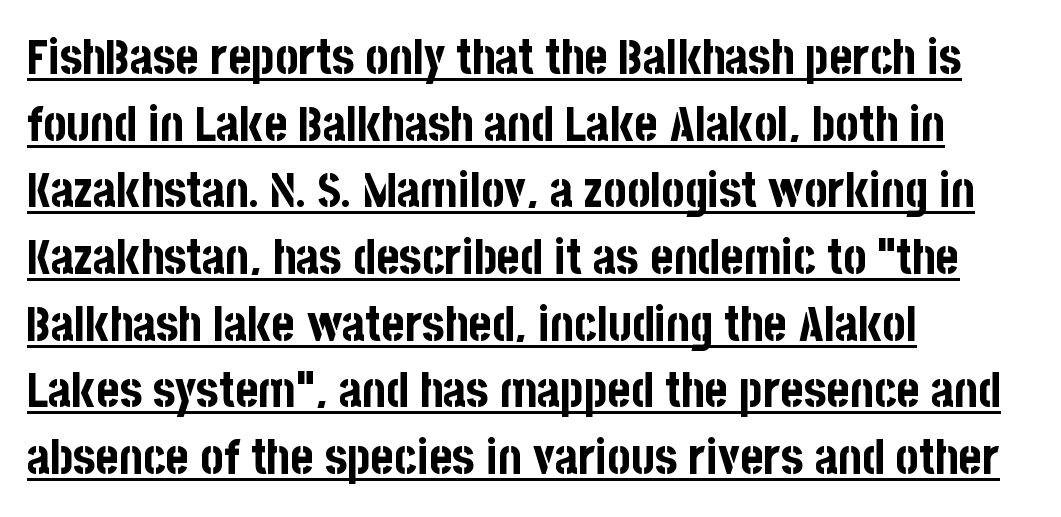
{"serif": "no", "italic": "no", "bold": "yes", "weight": "bold", "width": "condensed", "stroke_contrast": "low", "x_height": "large", "monospaced": "no", "underline": "yes", "align": "left", "line_spacing": "normal", "line_spacing_ratio": 1.36, "letter_spacing": "normal", "letter_spacing_em": 0.0, "glyph_px": 49}
